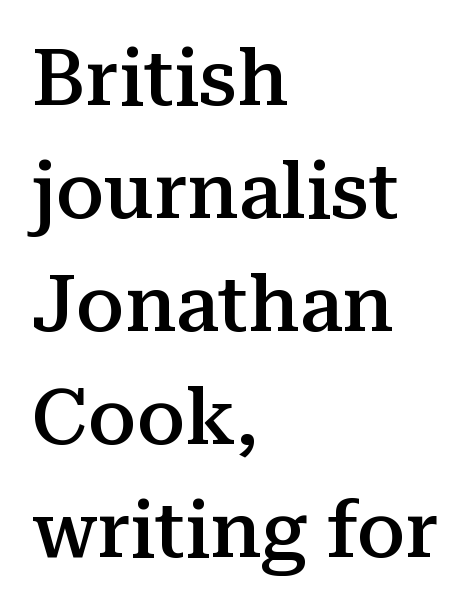
The image shows 78 px semibold serif type, upright; set left-aligned, normal line spacing (1.45x), normal letter spacing, not underlined; medium stroke contrast and a medium x-height.
